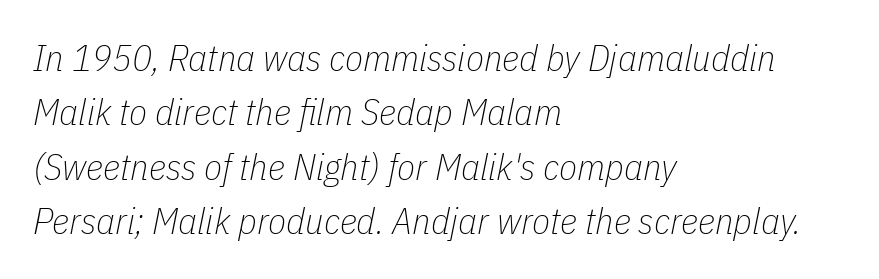
Quick note: interline space is typical. The letters are slanted; this is an italic face. Ink coverage per letter is moderate at most. Notice how the passage keeps a crisp vertical edge on the left only.
